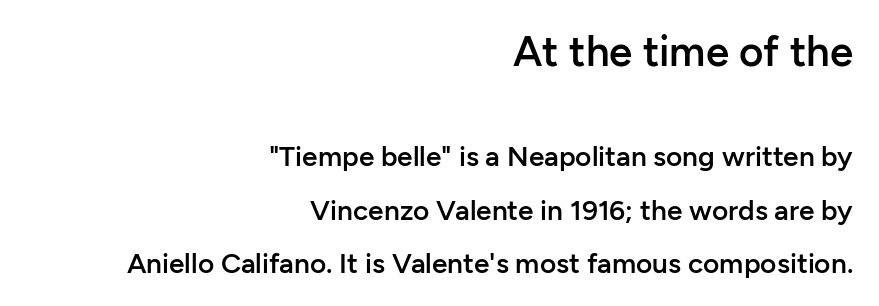
Q: Is the text bold? A: Semi-bold.
Q: Is the text italic (slanted)? A: No, it is upright.
Q: Is the typeface a serif or a sans-serif typeface? A: Sans-serif.
Q: Is the text underlined? A: No.
Q: How is the paragraph aligned? A: Right-aligned.
Q: Is the spacing between letters normal or unusually wide? A: Normal.
Q: Is the spacing between lines tight, normal or loose? A: Loose.
Q: Which block of text is set in a larger size, the first (top) or the second (bottom)? A: The first (top) one.
Q: Width (condensed, normal, or wide)? A: Normal.
Q: Stroke contrast? A: Low.
Q: x-height? A: Medium.
Q: Monospaced? A: No.
